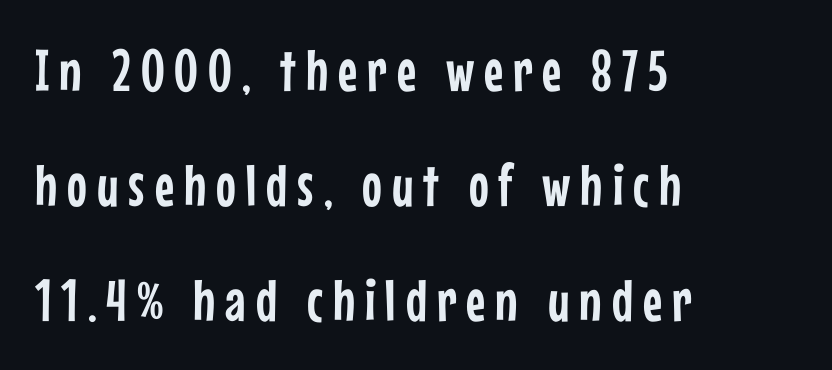
{"serif": "no", "italic": "no", "width": "condensed", "stroke_contrast": "low", "x_height": "medium", "monospaced": "no", "underline": "no", "align": "left", "line_spacing": "loose", "line_spacing_ratio": 1.95, "glyph_px": 59}
